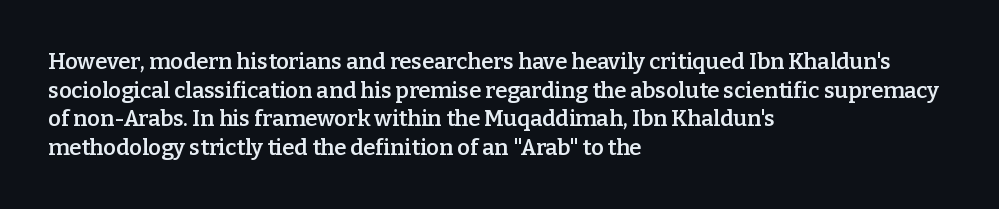
{"italic": "no", "bold": "semi", "underline": "no", "align": "left", "line_spacing": "normal", "line_spacing_ratio": 1.3, "letter_spacing": "normal", "letter_spacing_em": 0.0, "glyph_px": 22}
